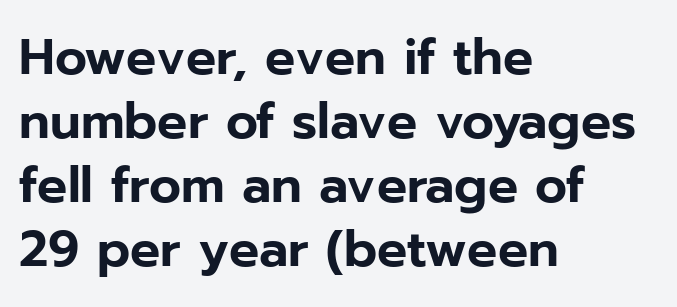
Q: Is the text italic (slanted)? A: No, it is upright.
Q: Is the typeface a serif or a sans-serif typeface? A: Sans-serif.
Q: Is the text underlined? A: No.
Q: How is the paragraph aligned? A: Left-aligned.
Q: Is the spacing between letters normal or unusually wide? A: Normal.
Q: Is the spacing between lines tight, normal or loose? A: Normal.
Q: Width (condensed, normal, or wide)? A: Normal.
Q: Stroke contrast? A: Low.
Q: x-height? A: Medium.
Q: Monospaced? A: No.
